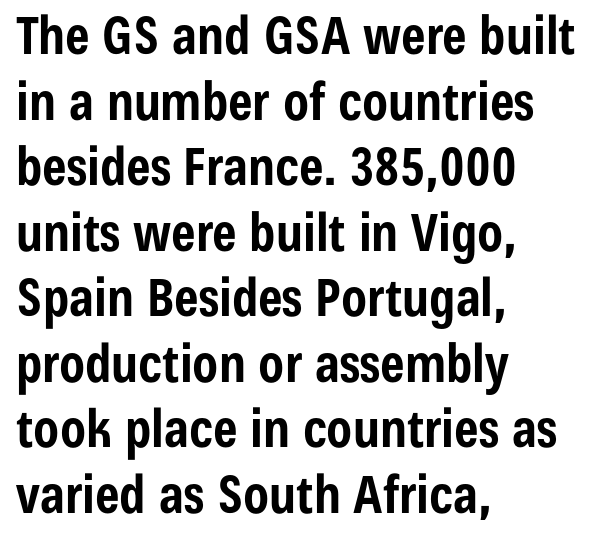
Q: Is the text bold? A: Yes.
Q: Is the text italic (slanted)? A: No, it is upright.
Q: Is the typeface a serif or a sans-serif typeface? A: Sans-serif.
Q: Is the text underlined? A: No.
Q: How is the paragraph aligned? A: Left-aligned.
Q: Is the spacing between letters normal or unusually wide? A: Normal.
Q: Is the spacing between lines tight, normal or loose? A: Normal.
Q: Width (condensed, normal, or wide)? A: Condensed.
Q: Stroke contrast? A: Low.
Q: x-height? A: Medium.
Q: Monospaced? A: No.
